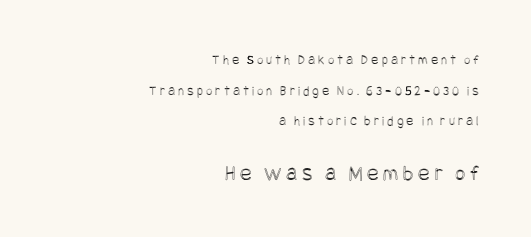
One-word summary of the alignment: right. One glance says open: line gaps are wider than usual. Decoration check: the copy has no underline. The rendering enlarges the type as you move from the upper chunk to the lower. This sample uses an upright cut, with every glyph sitting square on the baseline. The tracking reads as deliberately expanded to a designer's eye.
